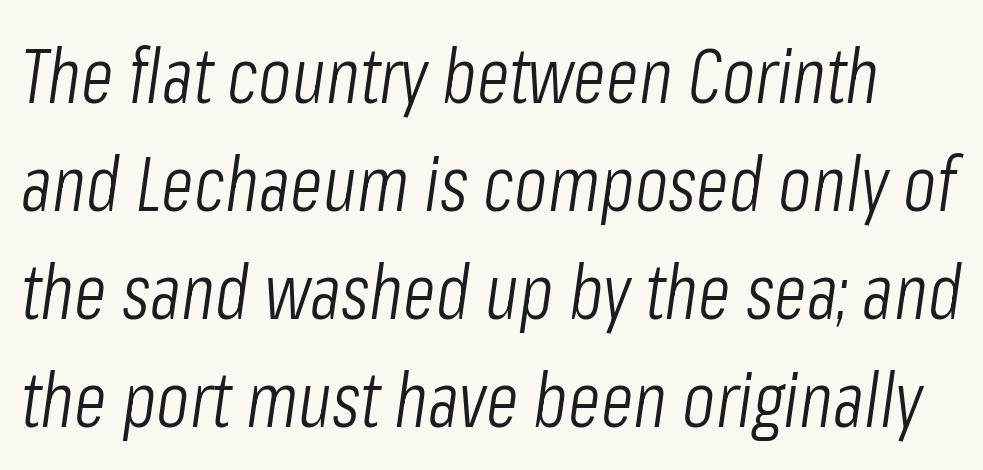
Bare-footed words on every line. A light-to-regular cut is what we see here. Each letter keeps its own natural width here, so spacing adapts to shape. The lines sit at an ordinary, default distance from one another. Between one letter and the next there's only the usual sliver of space.
